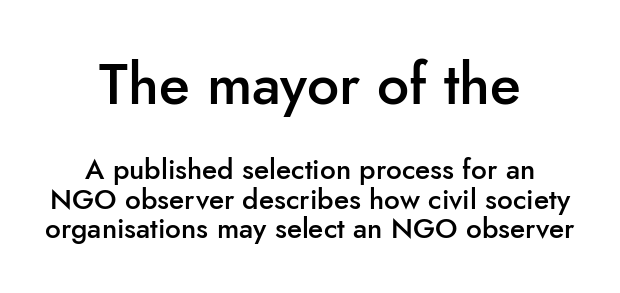
No extra tracking has been applied to these lines. Notice the strokes are somewhat thickened but not fully heavy: this is a semibold. The compositor balanced each line on the midline. Each new line begins almost immediately beneath the previous one. The string is rendered with underlining switched off. Size contrast runs from large at the top to small at the bottom.
